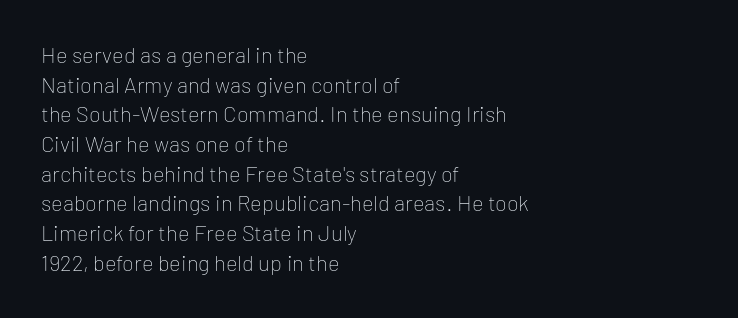
{"italic": "no", "bold": "no", "underline": "no", "align": "left", "line_spacing": "normal", "line_spacing_ratio": 1.35, "letter_spacing": "normal", "letter_spacing_em": 0.0, "glyph_px": 22}
